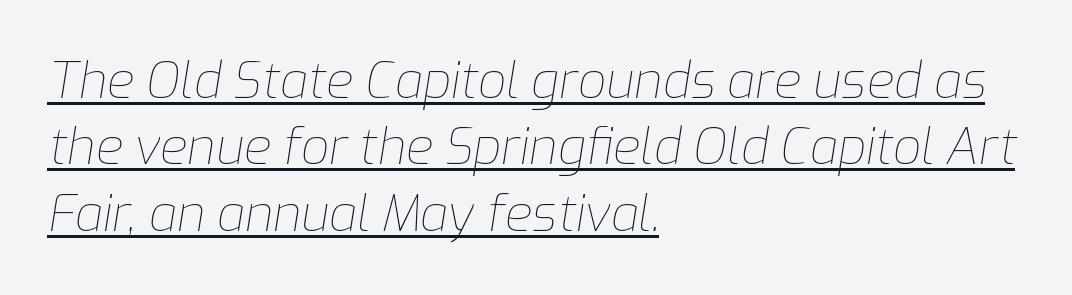
The image shows 50 px thin type, italic (leaning right); set left-aligned, normal line spacing (1.33x), normal letter spacing, underlined; low stroke contrast and a medium x-height.
